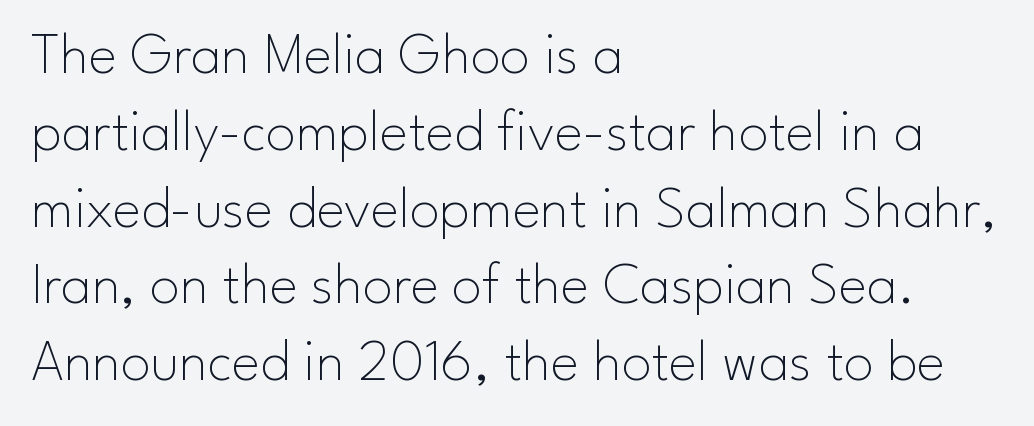
Q: Is the text bold? A: No.
Q: Is the text italic (slanted)? A: No, it is upright.
Q: Is the typeface a serif or a sans-serif typeface? A: Sans-serif.
Q: Is the text underlined? A: No.
Q: How is the paragraph aligned? A: Left-aligned.
Q: Is the spacing between letters normal or unusually wide? A: Normal.
Q: Is the spacing between lines tight, normal or loose? A: Normal.
Q: Width (condensed, normal, or wide)? A: Normal.
Q: Stroke contrast? A: Low.
Q: x-height? A: Small.
Q: Monospaced? A: No.
